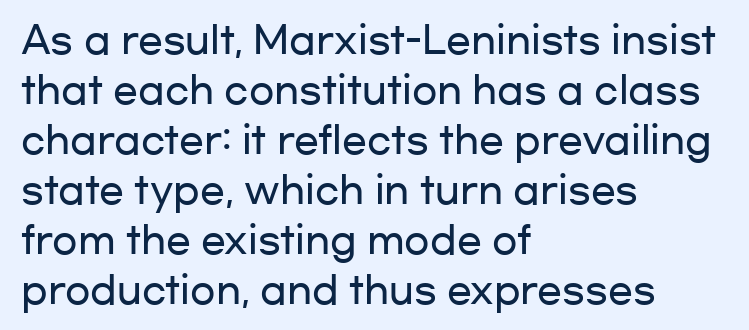
{"serif": "no", "italic": "no", "width": "wide", "stroke_contrast": "low", "x_height": "medium", "monospaced": "no", "underline": "no", "align": "left", "line_spacing": "normal", "line_spacing_ratio": 1.35, "letter_spacing": "normal", "letter_spacing_em": 0.0, "glyph_px": 37}
